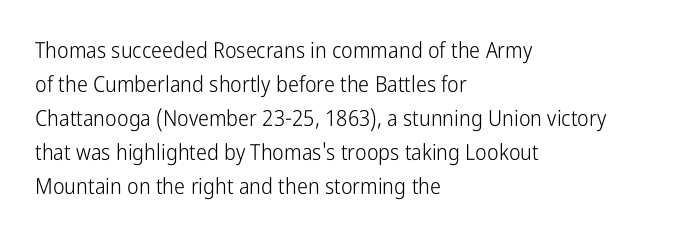
The image shows 22 px text type, upright; set left-aligned, normal line spacing (1.55x), normal letter spacing, not underlined.
